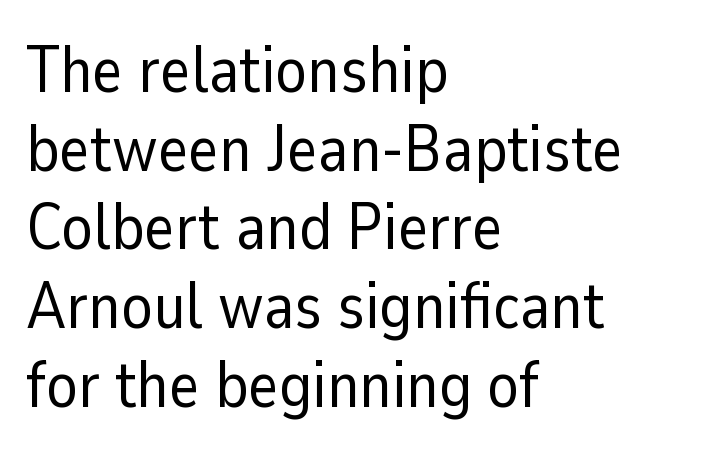
Q: Is the text bold? A: No.
Q: Is the text italic (slanted)? A: No, it is upright.
Q: Is the typeface a serif or a sans-serif typeface? A: Sans-serif.
Q: Is the text underlined? A: No.
Q: How is the paragraph aligned? A: Left-aligned.
Q: Is the spacing between letters normal or unusually wide? A: Normal.
Q: Width (condensed, normal, or wide)? A: Normal.
Q: Stroke contrast? A: Low.
Q: x-height? A: Medium.
Q: Monospaced? A: No.
